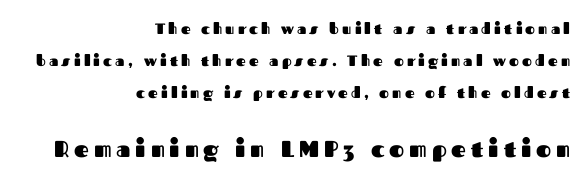
Q: Is the text bold? A: Yes.
Q: Is the text italic (slanted)? A: No, it is upright.
Q: Is the text underlined? A: No.
Q: How is the paragraph aligned? A: Right-aligned.
Q: Is the spacing between letters normal or unusually wide? A: Unusually wide.
Q: Is the spacing between lines tight, normal or loose? A: Loose.
Q: Which block of text is set in a larger size, the first (top) or the second (bottom)? A: The second (bottom) one.
